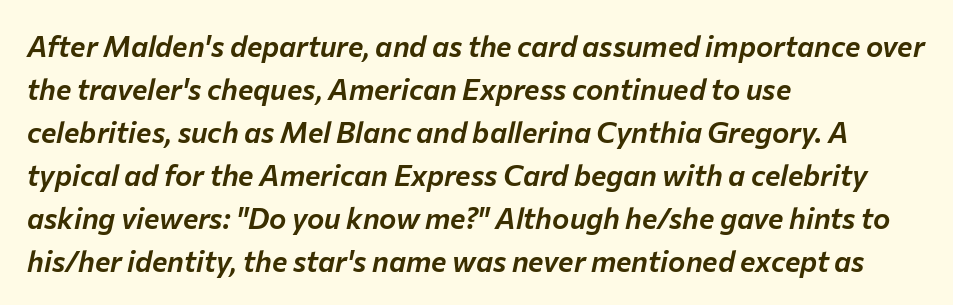
The image shows 29 px text type, italic (leaning right); set left-aligned, normal line spacing (1.48x), normal letter spacing, not underlined; low stroke contrast and a medium x-height.
